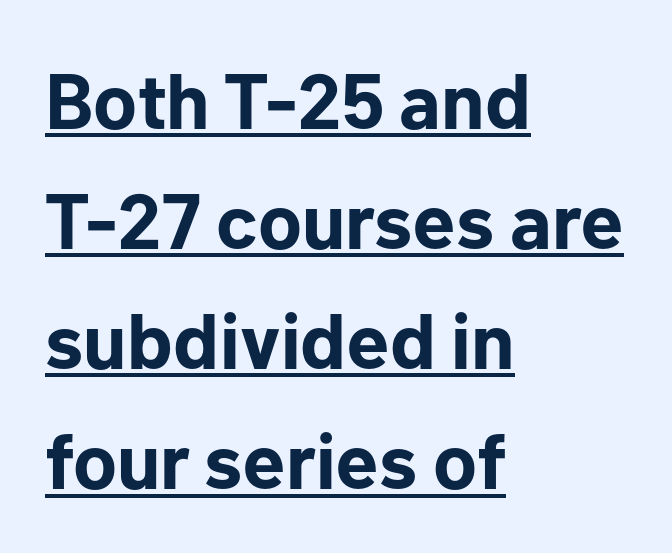
The image shows 78 px bold sans-serif type, upright; set left-aligned, normal line spacing (1.54x), normal letter spacing, underlined; low stroke contrast and a medium x-height.
